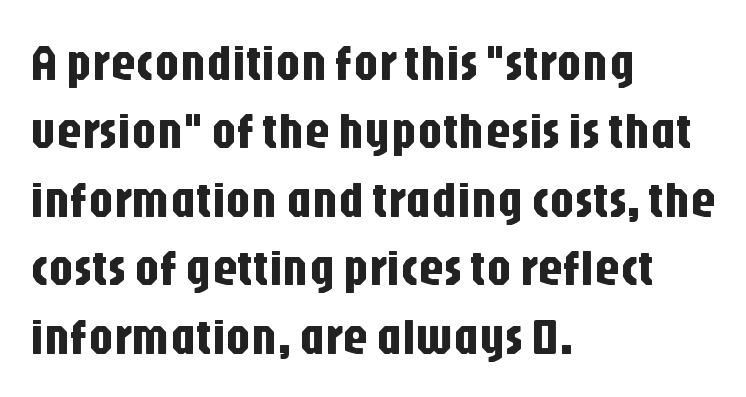
The image shows 50 px condensed sans-serif type, upright; set left-aligned, normal line spacing (1.37x), normal letter spacing, not underlined; low stroke contrast and a large x-height.
